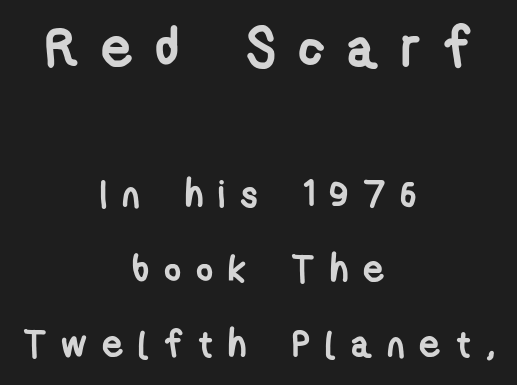
The image shows 55 px semibold, condensed sans-serif type; set centered, loose line spacing (2.02x), unusually wide letter spacing (+0.4 em), not underlined; the first (top) block is 1.49x larger; low stroke contrast and a medium x-height.
